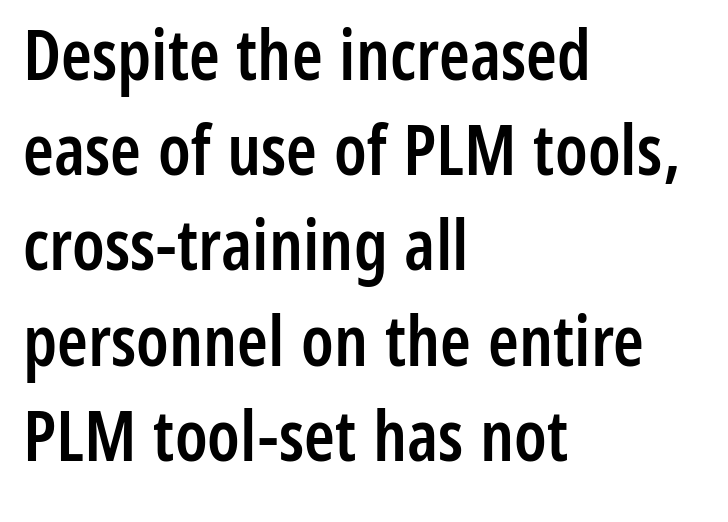
The image shows 70 px semibold, condensed sans-serif type, upright; set left-aligned, normal line spacing (1.36x), normal letter spacing, not underlined; low stroke contrast and a medium x-height.
